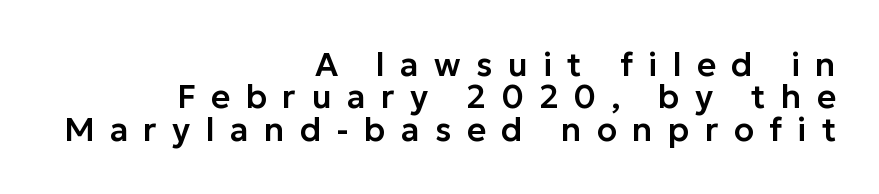
Q: Is the text italic (slanted)? A: No, it is upright.
Q: Is the typeface a serif or a sans-serif typeface? A: Sans-serif.
Q: Is the text underlined? A: No.
Q: How is the paragraph aligned? A: Right-aligned.
Q: Is the spacing between letters normal or unusually wide? A: Unusually wide.
Q: Is the spacing between lines tight, normal or loose? A: Tight.
Q: Width (condensed, normal, or wide)? A: Normal.
Q: Stroke contrast? A: Low.
Q: x-height? A: Medium.
Q: Monospaced? A: No.
